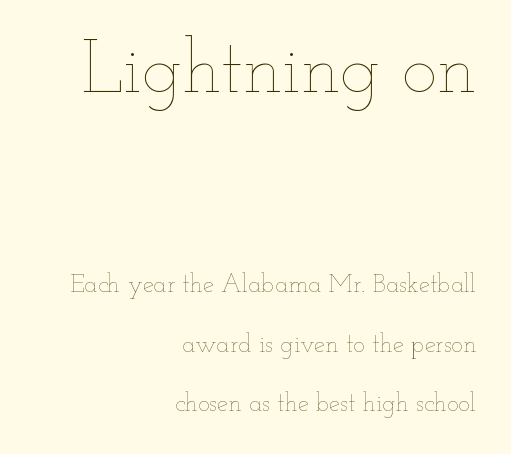
{"italic": "no", "bold": "no", "weight": "thin", "width": "wide", "stroke_contrast": "low", "x_height": "small", "monospaced": "no", "underline": "no", "align": "right", "line_spacing": "loose", "line_spacing_ratio": 2.38, "letter_spacing": "normal", "letter_spacing_em": 0.0, "larger_block": "first", "size_ratio": 3.0, "glyph_px": 75}
